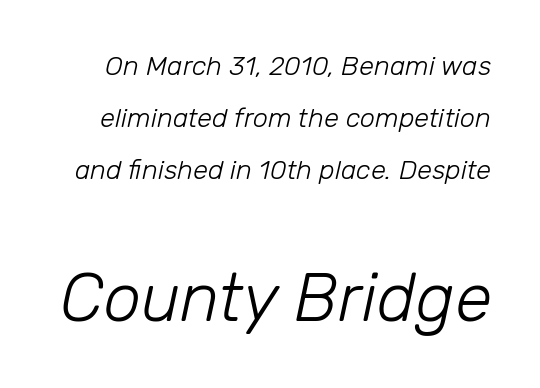
The image shows 67 px light type, italic (leaning right); set loose line spacing (1.92x), normal letter spacing, not underlined; the second (bottom) block is 2.48x larger; low stroke contrast and a medium x-height.
